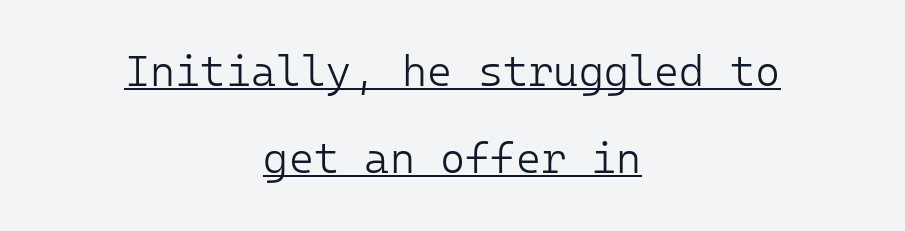
The passage shown stacks its lines with a broad gap. Vertical stems look standard width or narrower in stroke. The passage is arranged like a title page — every line centered. The lettering holds an erect, upright posture throughout.
